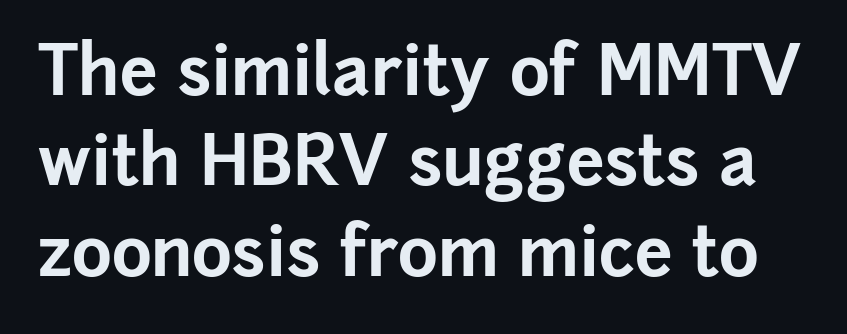
The image shows 68 px bold sans-serif type, upright; set normal line spacing (1.33x), normal letter spacing, not underlined; low stroke contrast and a medium x-height.
